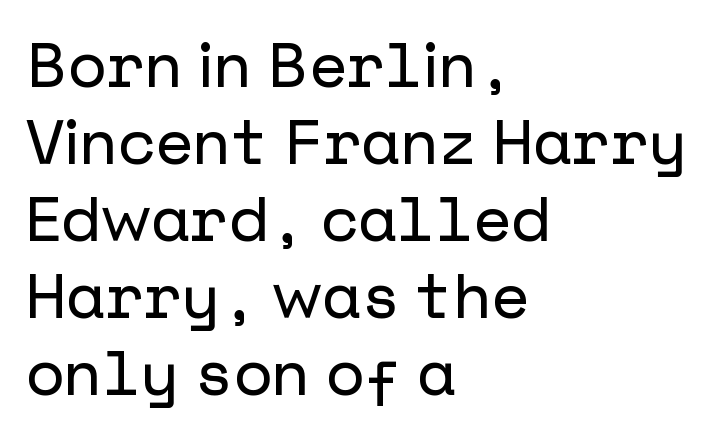
The image shows 62 px sans-serif type, upright; set left-aligned, line spacing 1.24x, normal letter spacing, not underlined; low stroke contrast and a medium x-height.
